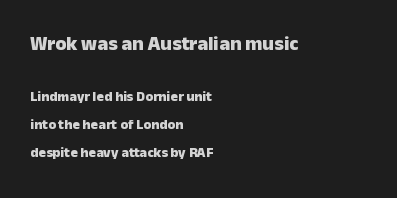
Q: Is the text bold? A: Yes.
Q: Is the text italic (slanted)? A: No, it is upright.
Q: Is the text underlined? A: No.
Q: How is the paragraph aligned? A: Left-aligned.
Q: Is the spacing between letters normal or unusually wide? A: Normal.
Q: Is the spacing between lines tight, normal or loose? A: Loose.
Q: Which block of text is set in a larger size, the first (top) or the second (bottom)? A: The first (top) one.
